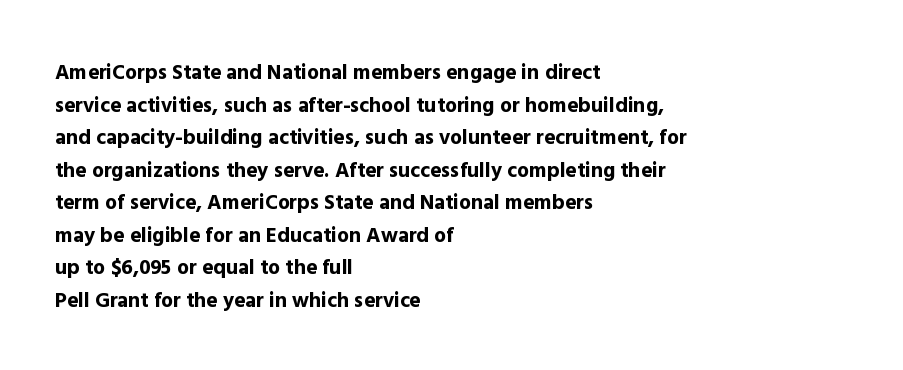
The rendering anchors every line to the left-hand side. In terms of posture, this sample is upright. This sample uses plain, unmodified letter spacing. The gap between lines stays unmarked.
